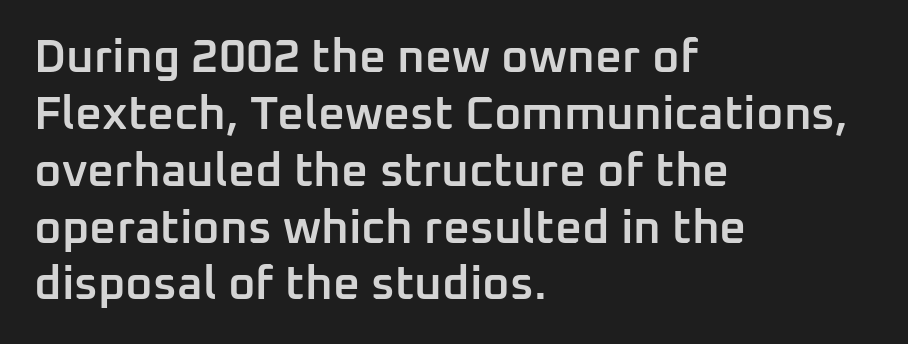
Q: Is the text bold? A: Semi-bold.
Q: Is the text italic (slanted)? A: No, it is upright.
Q: Is the typeface a serif or a sans-serif typeface? A: Sans-serif.
Q: Is the text underlined? A: No.
Q: How is the paragraph aligned? A: Left-aligned.
Q: Is the spacing between letters normal or unusually wide? A: Normal.
Q: Width (condensed, normal, or wide)? A: Normal.
Q: Stroke contrast? A: Low.
Q: x-height? A: Medium.
Q: Monospaced? A: No.
